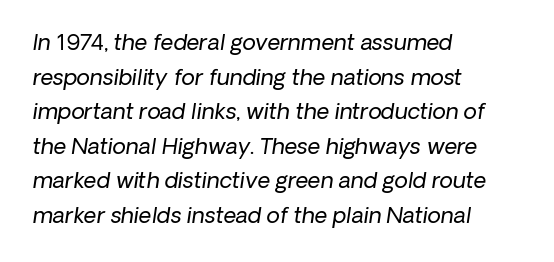
{"italic": "yes", "lean": "right", "slant_degrees": 8, "bold": "no", "underline": "no", "align": "left", "line_spacing": "normal", "line_spacing_ratio": 1.57, "letter_spacing": "normal", "letter_spacing_em": 0.0, "glyph_px": 22}
